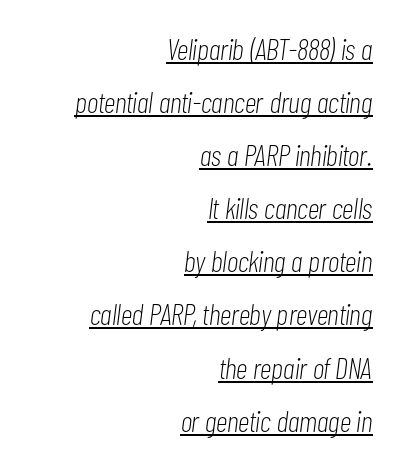
Q: Is the text bold? A: No.
Q: Is the text italic (slanted)? A: Yes, it leans right by about 7 degrees.
Q: Is the text underlined? A: Yes.
Q: How is the paragraph aligned? A: Right-aligned.
Q: Is the spacing between letters normal or unusually wide? A: Normal.
Q: Width (condensed, normal, or wide)? A: Condensed.
Q: Stroke contrast? A: Low.
Q: x-height? A: Medium.
Q: Monospaced? A: No.
